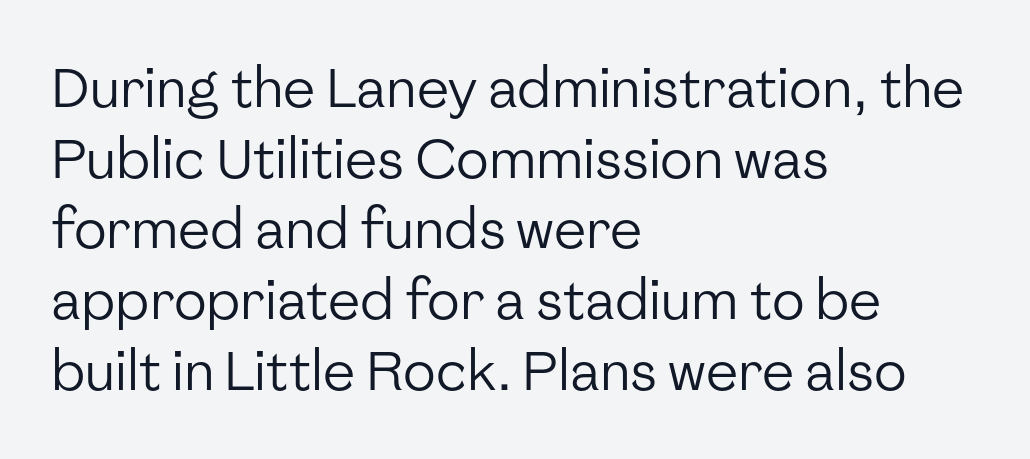
The image shows 54 px regular-weight sans-serif type, upright; set left-aligned, normal line spacing (1.31x), normal letter spacing, not underlined; low stroke contrast and a medium x-height.
